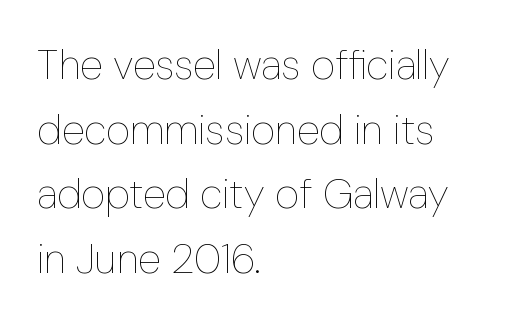
{"italic": "no", "bold": "no", "weight": "thin", "width": "condensed", "stroke_contrast": "low", "x_height": "medium", "monospaced": "no", "underline": "no", "align": "left", "line_spacing": "normal", "line_spacing_ratio": 1.54, "letter_spacing": "normal", "letter_spacing_em": 0.0, "glyph_px": 42}
